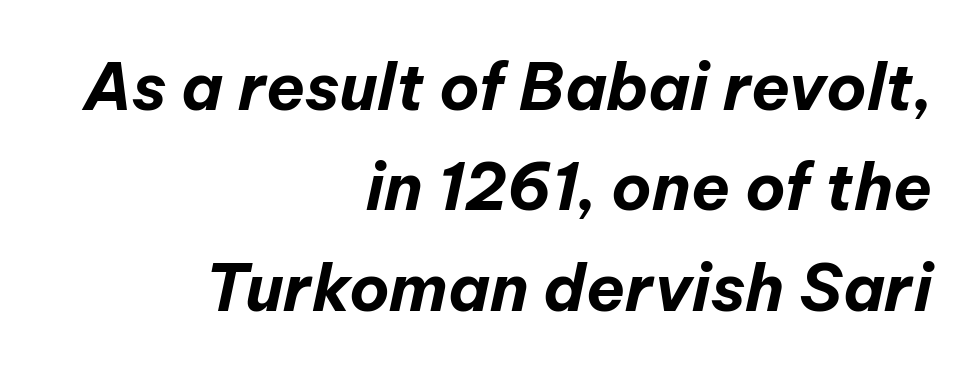
Summary of vertical rhythm: regular, with standard interline spacing. These lines are rendered in a variable-pitch font. This rendering uses right alignment, leaving the left contour irregular. The strokes are fattened all the way to bold. The specimen reads as italic at a glance.
